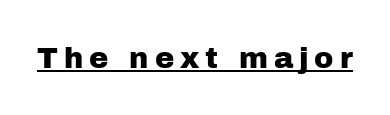
{"serif": "no", "italic": "no", "width": "normal", "stroke_contrast": "low", "x_height": "medium", "monospaced": "no", "underline": "yes", "letter_spacing": "wide", "letter_spacing_em": 0.2, "glyph_px": 29}
